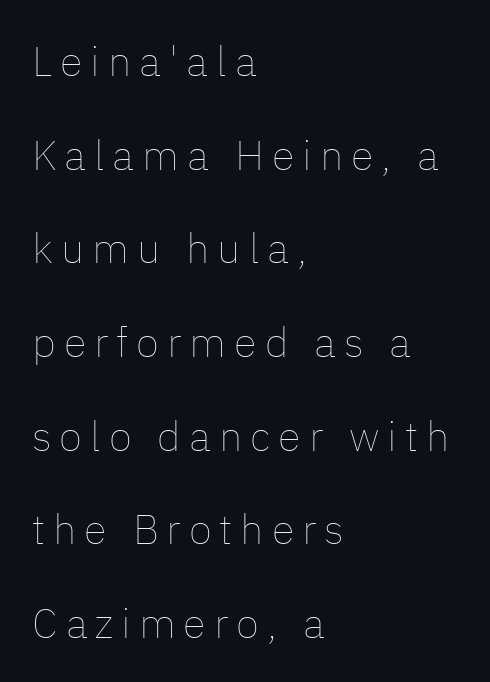
{"italic": "no", "bold": "no", "weight": "thin", "width": "normal", "stroke_contrast": "low", "x_height": "medium", "monospaced": "no", "underline": "no", "align": "left", "line_spacing": "loose", "line_spacing_ratio": 2.23, "glyph_px": 42}
